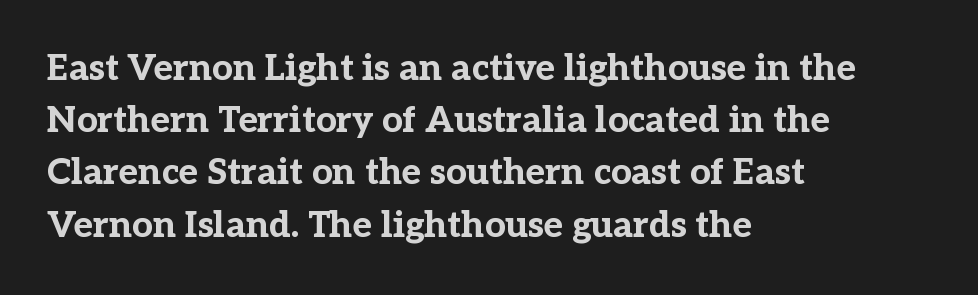
The image shows 36 px bold serif type, upright; set left-aligned, normal line spacing (1.45x), normal letter spacing, not underlined; low stroke contrast and a medium x-height.
